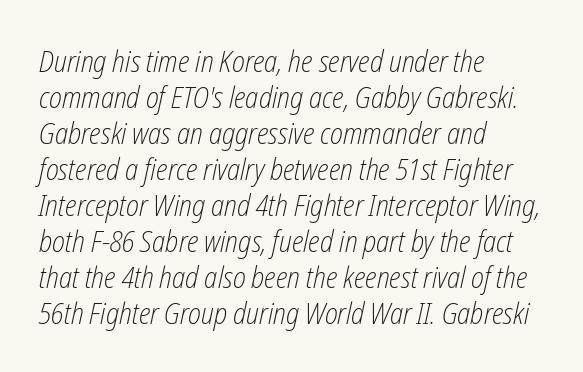
Q: Is the text bold? A: No.
Q: Is the text italic (slanted)? A: Yes, it leans right by about 12 degrees.
Q: Is the text underlined? A: No.
Q: How is the paragraph aligned? A: Left-aligned.
Q: Is the spacing between letters normal or unusually wide? A: Normal.
Q: Width (condensed, normal, or wide)? A: Condensed.
Q: Stroke contrast? A: Low.
Q: x-height? A: Medium.
Q: Monospaced? A: No.
